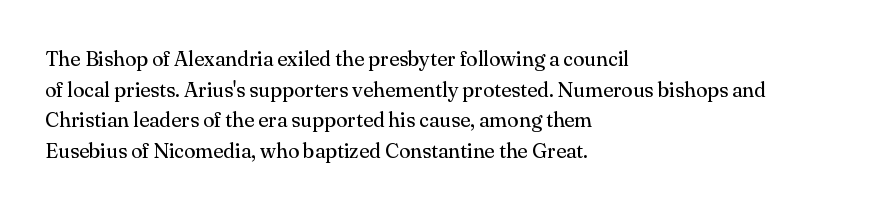
{"italic": "no", "bold": "no", "underline": "no", "align": "left", "line_spacing": "normal", "line_spacing_ratio": 1.46, "letter_spacing": "normal", "letter_spacing_em": 0.0, "glyph_px": 21}
